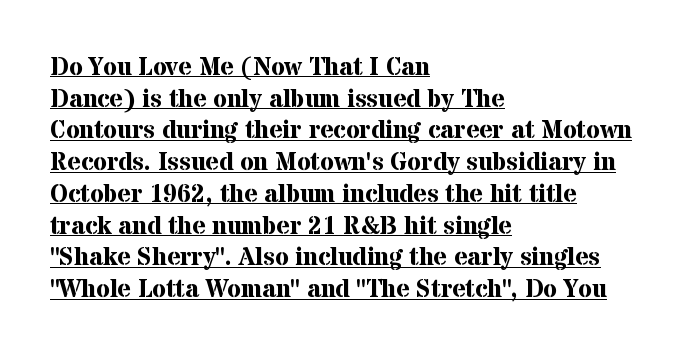
Q: Is the text bold? A: Yes.
Q: Is the text italic (slanted)? A: No, it is upright.
Q: Is the text underlined? A: Yes.
Q: How is the paragraph aligned? A: Left-aligned.
Q: Is the spacing between letters normal or unusually wide? A: Normal.
Q: Is the spacing between lines tight, normal or loose? A: Normal.
